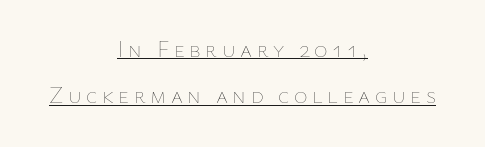
{"italic": "no", "bold": "no", "underline": "yes", "align": "center", "line_spacing": "loose", "line_spacing_ratio": 2.01, "letter_spacing": "wide", "letter_spacing_em": 0.2, "glyph_px": 23}
